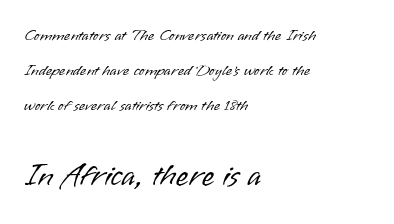
{"serif": "no", "bold": "no", "weight": "light", "width": "normal", "stroke_contrast": "low", "x_height": "small", "monospaced": "no", "underline": "no", "align": "left", "line_spacing": "loose", "line_spacing_ratio": 2.18, "letter_spacing": "normal", "letter_spacing_em": 0.0, "larger_block": "second", "size_ratio": 2.0, "glyph_px": 32}
